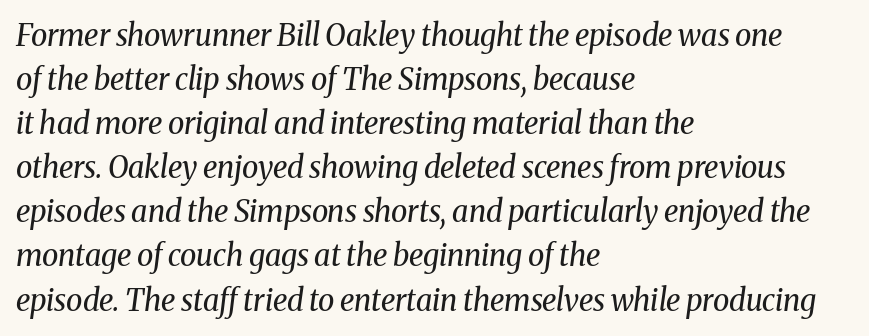
The image shows 30 px regular-weight serif type, italic (leaning right); set left-aligned, normal line spacing (1.47x), normal letter spacing, not underlined; medium stroke contrast and a medium x-height.
